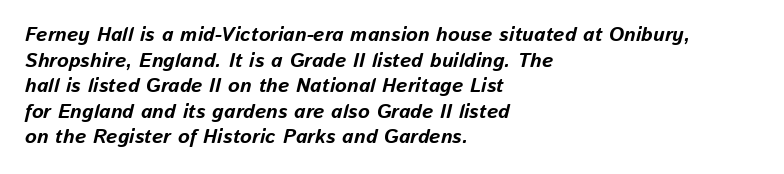
The leading is moderate, giving the passage an even texture. There is no visible air inserted between adjacent glyphs. Quick note: underline off. This is oblique type, the kind used for emphasis or titles. Reading down the block, your eye returns to a fixed left position each line. Heavy-handed strokes throughout: this text is bold.
